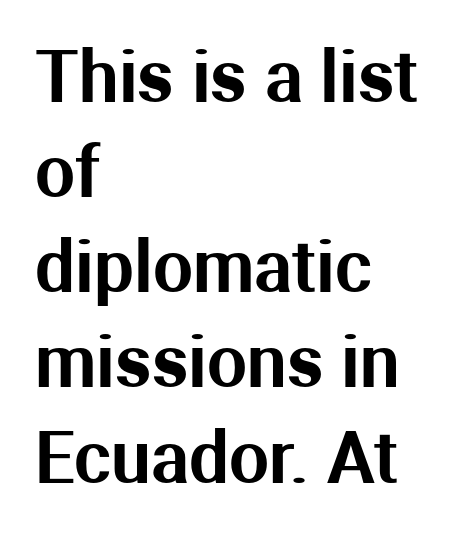
The image shows 71 px sans-serif type, upright; set left-aligned, normal line spacing (1.34x), normal letter spacing, not underlined; medium stroke contrast and a medium x-height.
